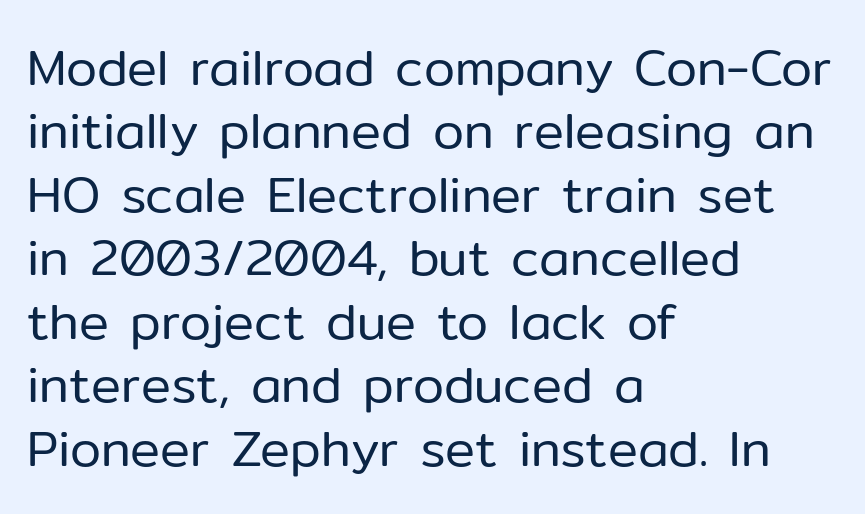
Posture: straight, roman, zero tilt. Note the varied advance widths — an 'i' is clearly narrower than an 'm'. A typesetter would call this zero additional tracking. Examine the stroke ends and you'll find no serifs. Horizontally, the lines are justified to the leading edge only. A bare baseline throughout the passage.
